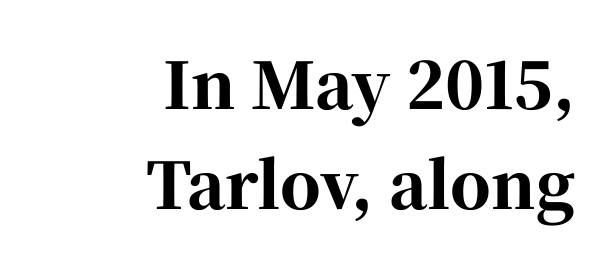
The image shows 64 px bold serif type, upright; set right-aligned, normal line spacing (1.57x), normal letter spacing, not underlined; high stroke contrast and a medium x-height.
